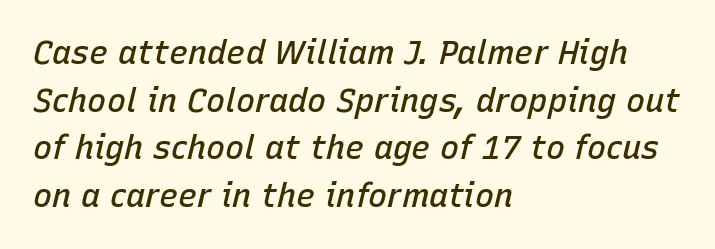
{"italic": "yes", "lean": "right", "slant_degrees": 15, "bold": "semi", "weight": "semibold", "width": "normal", "stroke_contrast": "low", "x_height": "medium", "monospaced": "no", "underline": "no", "align": "left", "line_spacing": "normal", "line_spacing_ratio": 1.49, "letter_spacing": "normal", "letter_spacing_em": 0.0, "glyph_px": 32}
